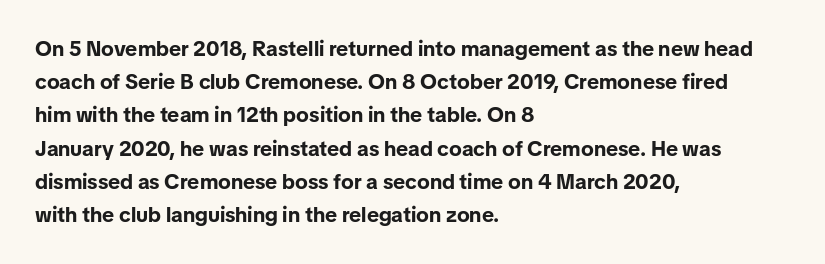
{"italic": "no", "bold": "yes", "underline": "no", "align": "left", "line_spacing": "normal", "line_spacing_ratio": 1.58, "letter_spacing": "normal", "letter_spacing_em": 0.0, "glyph_px": 21}
